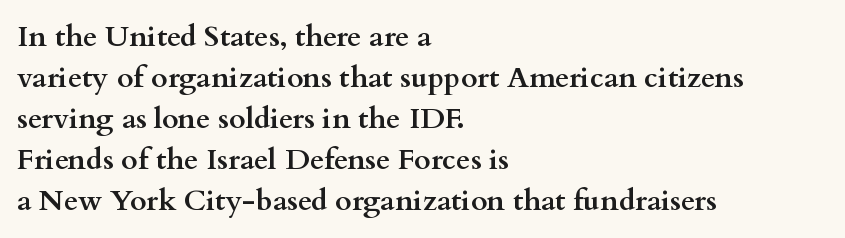
All the whitespace from short lines collects on the right. A typesetter would call this proportional, since set widths differ per character. This rendering employs a face with finishing strokes, i.e., a serif. The passage shown stacks its lines at a standard gap. Each word holds together tightly as a unit, with standard inter-letter gaps.
